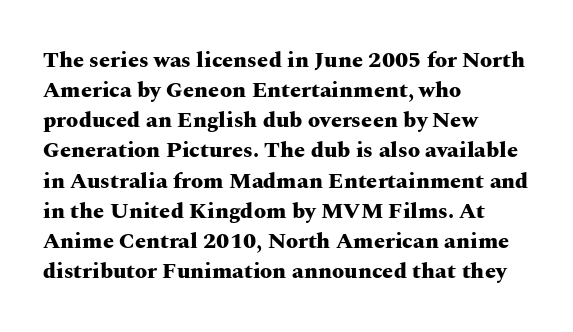
Q: Is the text bold? A: Yes.
Q: Is the text italic (slanted)? A: No, it is upright.
Q: Is the text underlined? A: No.
Q: How is the paragraph aligned? A: Left-aligned.
Q: Is the spacing between letters normal or unusually wide? A: Normal.
Q: Is the spacing between lines tight, normal or loose? A: Normal.
